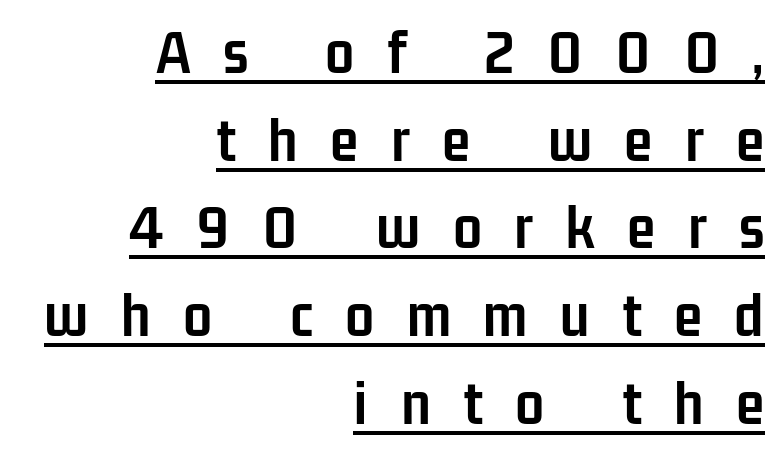
The image shows 65 px semibold, condensed sans-serif type, upright; set right-aligned, normal line spacing (1.35x), unusually wide letter spacing (+0.5 em), underlined; low stroke contrast and a medium x-height.
